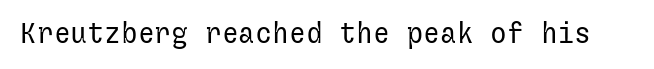
Q: Is the text bold? A: No.
Q: Is the text italic (slanted)? A: No, it is upright.
Q: Is the typeface a serif or a sans-serif typeface? A: Sans-serif.
Q: Is the text underlined? A: No.
Q: Is the spacing between letters normal or unusually wide? A: Normal.
Q: Width (condensed, normal, or wide)? A: Normal.
Q: Stroke contrast? A: Low.
Q: x-height? A: Medium.
